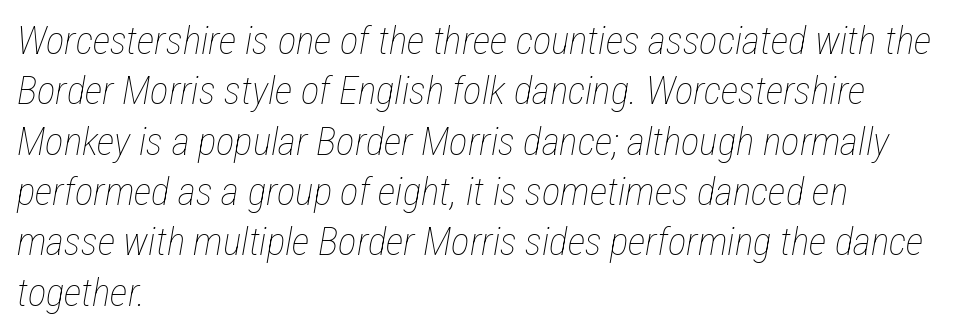
The image shows 39 px thin, condensed type, italic (leaning right); set left-aligned, normal line spacing (1.29x), normal letter spacing, not underlined; low stroke contrast and a medium x-height.
